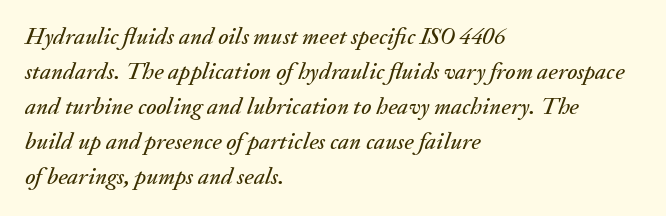
The rendering uses a moderate line-height, typical for paragraphs. Observe the lean: these are italic letterforms. Every row of glyphs begins at an identical x-position on the left. Here the glyphs are tracked normally, forming tight word shapes. Beneath every word, the page is bare.
